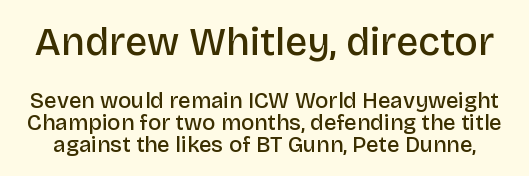
{"serif": "no", "italic": "no", "bold": "semi", "weight": "semibold", "width": "normal", "stroke_contrast": "low", "x_height": "large", "monospaced": "no", "underline": "no", "line_spacing": "tight", "line_spacing_ratio": 0.98, "letter_spacing": "normal", "letter_spacing_em": 0.0, "larger_block": "first", "size_ratio": 1.77, "glyph_px": 39}
